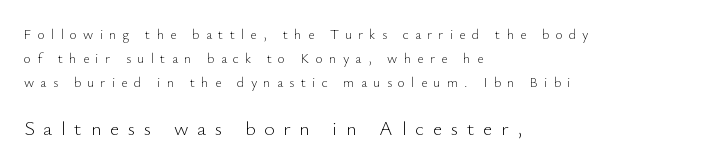
The image shows 20 px text type, upright; set left-aligned, line spacing 1.73x, unusually wide letter spacing (+0.44 em), not underlined; the second (bottom) block is 1.43x larger.
